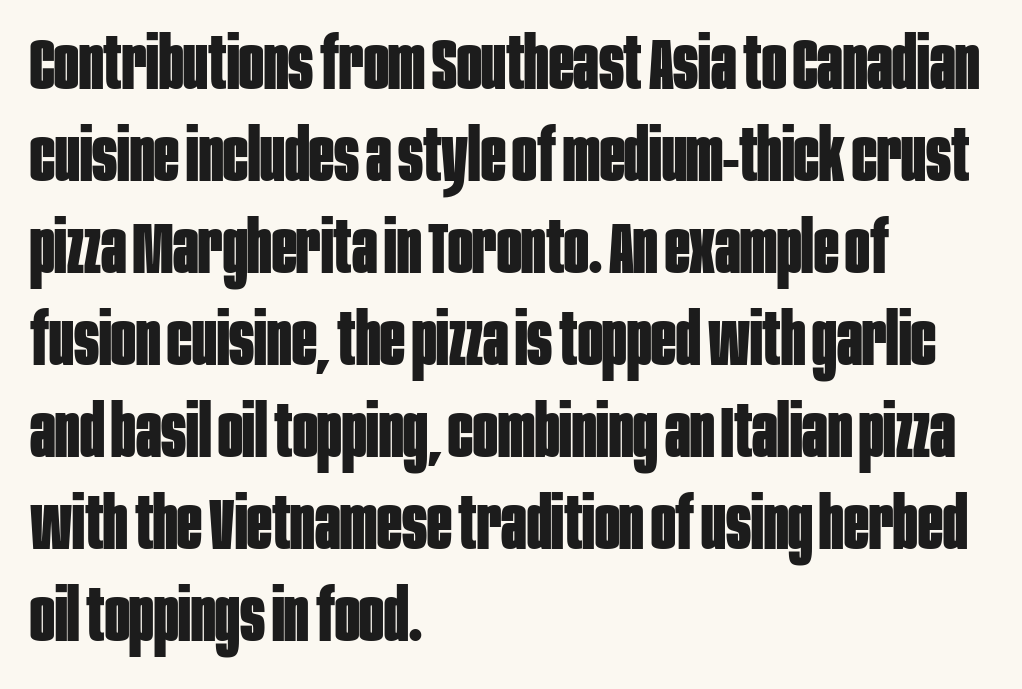
The image shows 73 px bold, condensed sans-serif type, upright; set left-aligned, normal line spacing (1.26x), normal letter spacing, not underlined; low stroke contrast and a large x-height.
